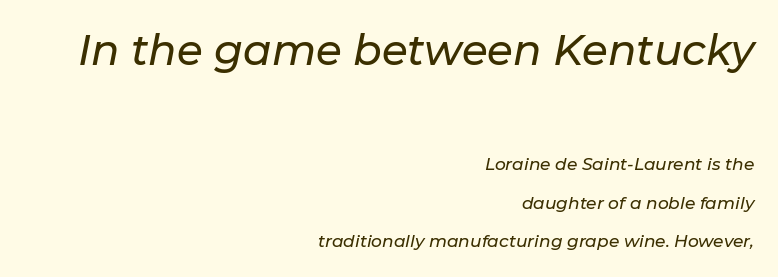
Q: Is the text italic (slanted)? A: Yes, it leans right by about 11 degrees.
Q: Is the text underlined? A: No.
Q: How is the paragraph aligned? A: Right-aligned.
Q: Is the spacing between letters normal or unusually wide? A: Normal.
Q: Is the spacing between lines tight, normal or loose? A: Loose.
Q: Which block of text is set in a larger size, the first (top) or the second (bottom)? A: The first (top) one.
Q: Width (condensed, normal, or wide)? A: Normal.
Q: Stroke contrast? A: Low.
Q: x-height? A: Medium.
Q: Monospaced? A: No.
